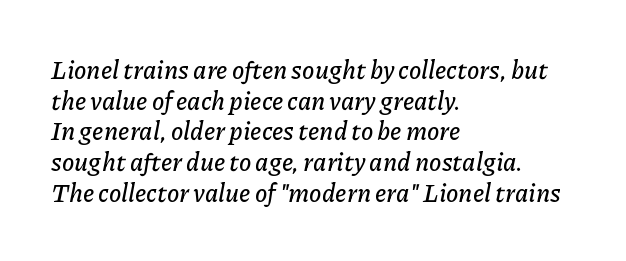
{"italic": "yes", "lean": "right", "slant_degrees": 11, "underline": "no", "align": "left", "line_spacing_ratio": 1.23, "letter_spacing": "normal", "letter_spacing_em": 0.0, "glyph_px": 25}
